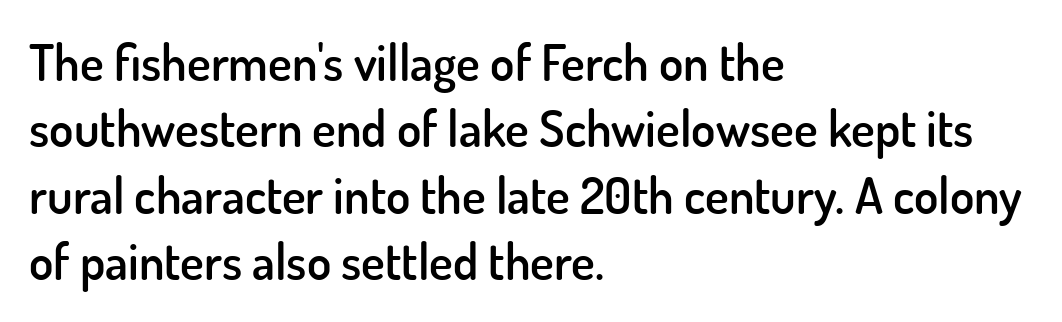
I'd call this a sans setting — the letters go barefoot. The axis of the letterforms is exactly vertical. Looks like regular typesetting: each glyph gets only the width it needs. Underline: absent. A typesetter would call this leading conventional body-copy spacing.
